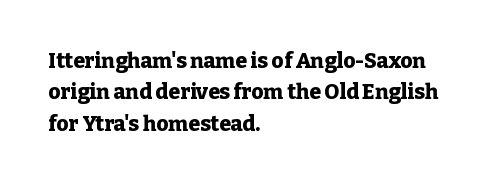
Set as a true bold cut, around the 700 mark. You can tell it's not italic because the verticals are truly vertical. Horizontally, the lines are justified to the leading edge only. Evenly set lines give the paragraph a standard silhouette. Just letters on the line, the space beneath them empty. Compared with typical body copy, the letter spacing here is the same.
